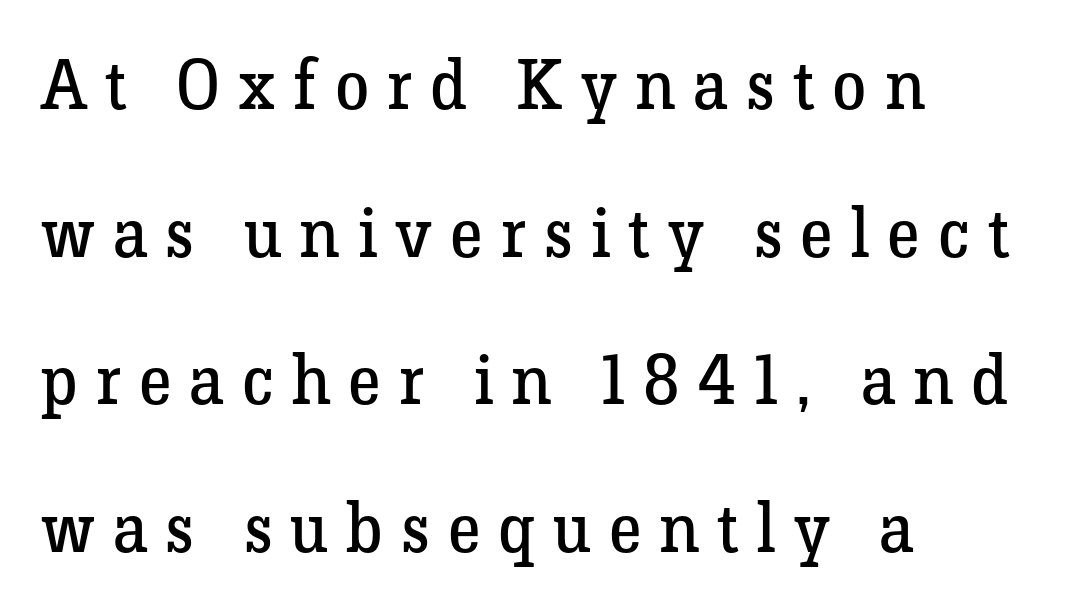
The image shows 69 px regular-weight serif type, upright; set left-aligned, loose line spacing (2.14x), unusually wide letter spacing (+0.26 em), not underlined; low stroke contrast and a medium x-height.
